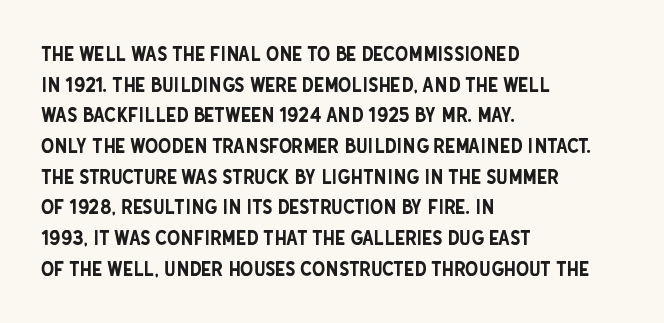
Q: Is the text italic (slanted)? A: No, it is upright.
Q: Is the text underlined? A: No.
Q: How is the paragraph aligned? A: Left-aligned.
Q: Is the spacing between letters normal or unusually wide? A: Normal.
Q: Is the spacing between lines tight, normal or loose? A: Normal.
